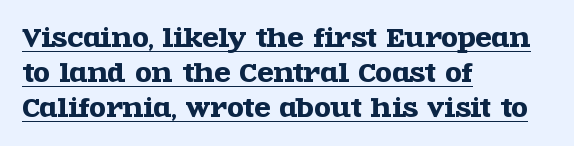
Q: Is the text italic (slanted)? A: No, it is upright.
Q: Is the text underlined? A: Yes.
Q: How is the paragraph aligned? A: Left-aligned.
Q: Is the spacing between letters normal or unusually wide? A: Normal.
Q: Is the spacing between lines tight, normal or loose? A: Normal.
